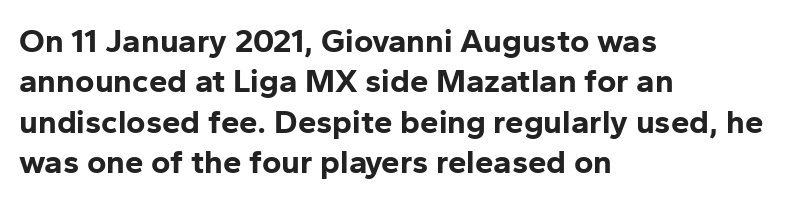
Q: Is the text bold? A: Yes.
Q: Is the text italic (slanted)? A: No, it is upright.
Q: Is the typeface a serif or a sans-serif typeface? A: Sans-serif.
Q: Is the text underlined? A: No.
Q: How is the paragraph aligned? A: Left-aligned.
Q: Is the spacing between letters normal or unusually wide? A: Normal.
Q: Width (condensed, normal, or wide)? A: Normal.
Q: Stroke contrast? A: Low.
Q: x-height? A: Medium.
Q: Monospaced? A: No.
